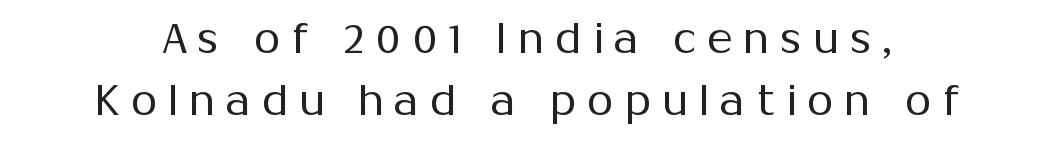
The image shows 43 px regular-weight sans-serif type, upright; set normal line spacing (1.44x), unusually wide letter spacing (+0.25 em), not underlined; medium stroke contrast and a medium x-height.
